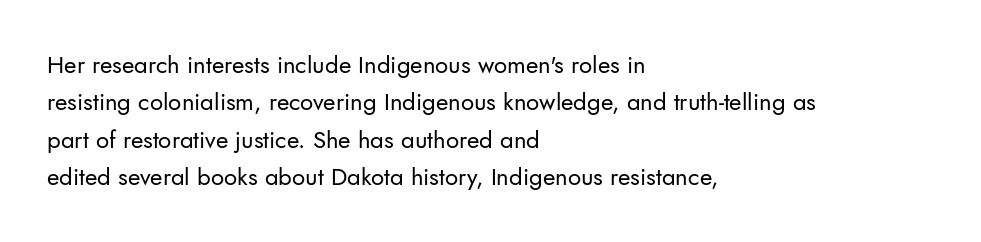
Q: Is the text bold? A: No.
Q: Is the text italic (slanted)? A: No, it is upright.
Q: Is the text underlined? A: No.
Q: How is the paragraph aligned? A: Left-aligned.
Q: Is the spacing between letters normal or unusually wide? A: Normal.
Q: Is the spacing between lines tight, normal or loose? A: Normal.
